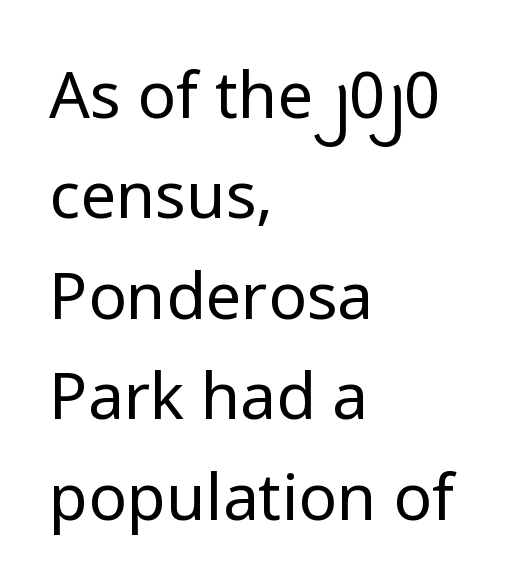
{"serif": "no", "italic": "no", "bold": "no", "weight": "regular", "width": "normal", "stroke_contrast": "low", "x_height": "medium", "monospaced": "no", "underline": "no", "align": "left", "line_spacing": "normal", "line_spacing_ratio": 1.57, "letter_spacing": "normal", "letter_spacing_em": 0.0, "glyph_px": 64}
